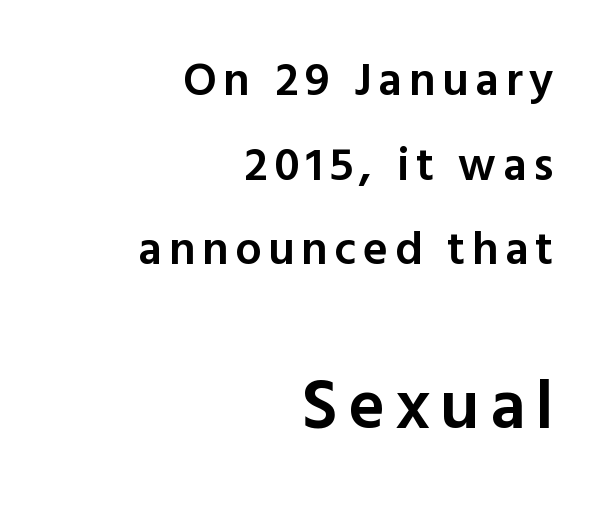
Q: Is the text bold? A: Semi-bold.
Q: Is the text italic (slanted)? A: No, it is upright.
Q: Is the typeface a serif or a sans-serif typeface? A: Sans-serif.
Q: Is the text underlined? A: No.
Q: How is the paragraph aligned? A: Right-aligned.
Q: Which block of text is set in a larger size, the first (top) or the second (bottom)? A: The second (bottom) one.
Q: Width (condensed, normal, or wide)? A: Normal.
Q: x-height? A: Medium.
Q: Monospaced? A: No.
